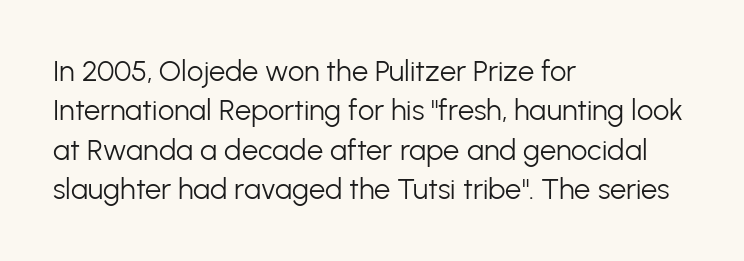
The string is rendered with underlining switched off. Summary of vertical rhythm: regular, with standard interline spacing. Typographically, this falls in the sans-serif category. Typeset ragged right — the left edge is the straight one.
